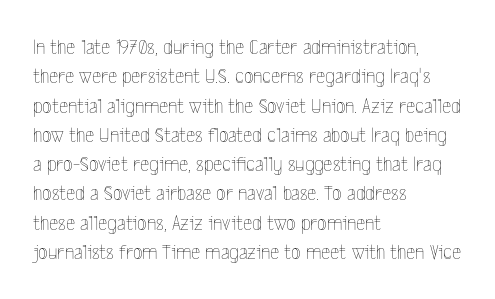
{"italic": "no", "bold": "no", "underline": "no", "align": "left", "line_spacing": "normal", "line_spacing_ratio": 1.33, "letter_spacing": "normal", "letter_spacing_em": 0.0, "glyph_px": 22}
